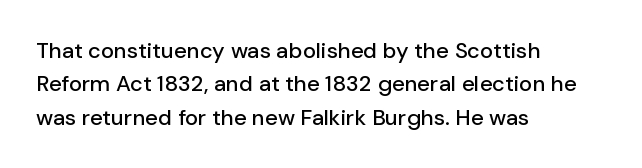
Regarding leading, the lines here are spaced in the standard way. The typography opts for an upright posture over an oblique one. Caption: multi-line text, flush left, ragged right. Nothing unusual about the tracking: characters are spaced as the font intends.
